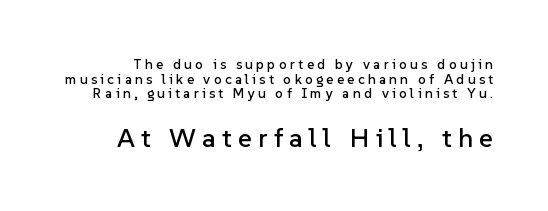
{"italic": "no", "underline": "no", "line_spacing": "tight", "line_spacing_ratio": 1.04, "letter_spacing": "wide", "letter_spacing_em": 0.23, "larger_block": "second", "size_ratio": 1.93, "glyph_px": 27}
